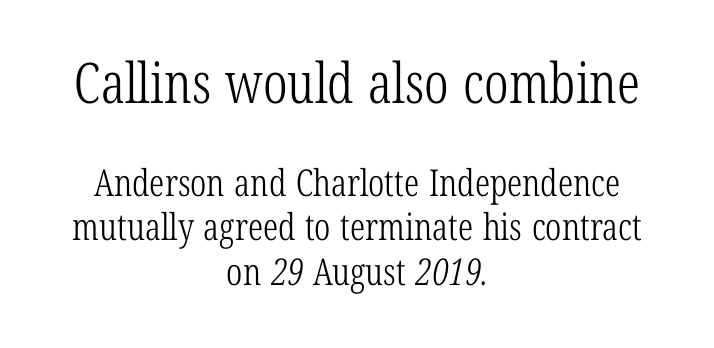
The image shows 56 px light, condensed serif type; set centered, line spacing 1.21x, normal letter spacing, not underlined; the first (top) block is 1.51x larger; low stroke contrast and a medium x-height.
